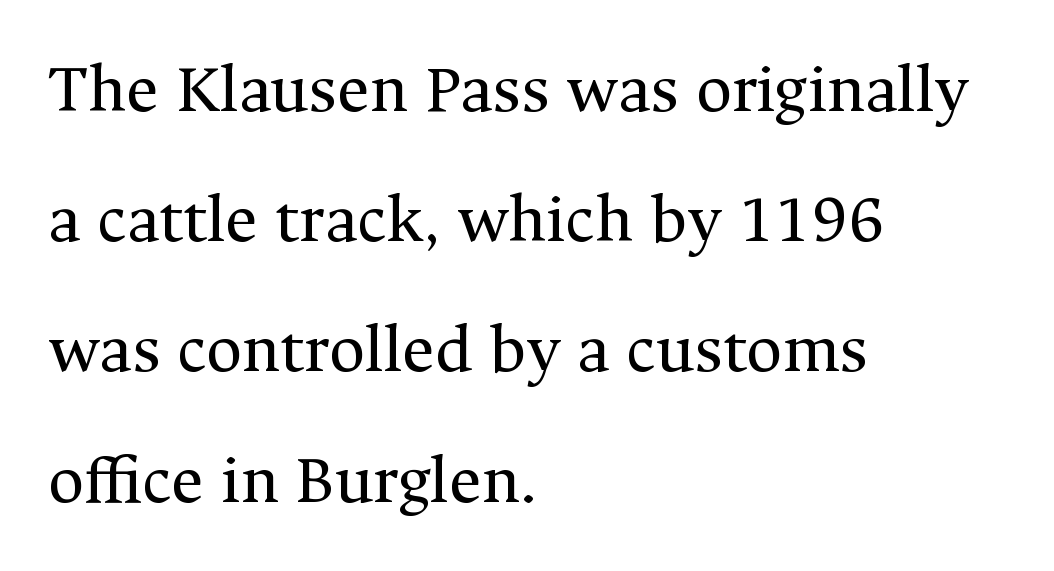
Q: Is the text bold? A: No.
Q: Is the text italic (slanted)? A: No, it is upright.
Q: Is the typeface a serif or a sans-serif typeface? A: Serif.
Q: Is the text underlined? A: No.
Q: How is the paragraph aligned? A: Left-aligned.
Q: Is the spacing between letters normal or unusually wide? A: Normal.
Q: Width (condensed, normal, or wide)? A: Normal.
Q: Stroke contrast? A: Medium.
Q: x-height? A: Medium.
Q: Monospaced? A: No.
